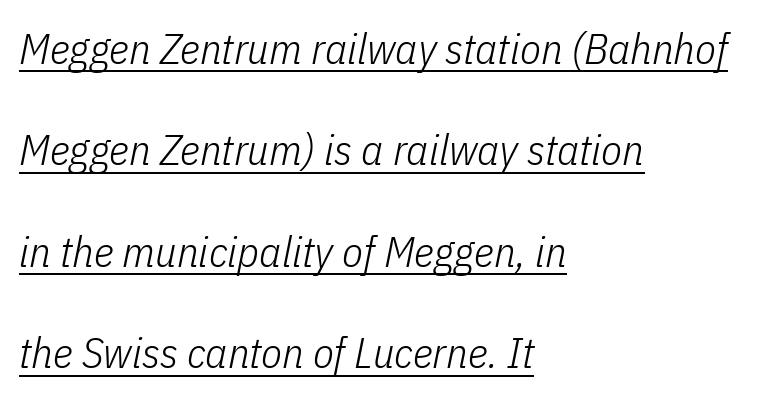
Looking at the ascenders, they clearly lean. These glyphs show unthickened strokes, regular width or finer. Horizontal bands of white between lines are thick stripes. The passage shown has conventional tracking throughout. Quick note: underline on.
